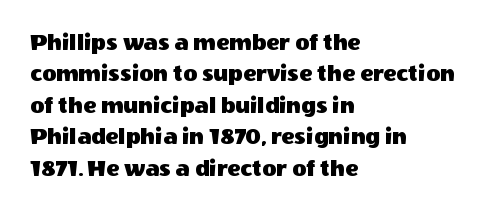
{"italic": "no", "underline": "no", "align": "left", "line_spacing": "normal", "line_spacing_ratio": 1.31, "letter_spacing": "normal", "letter_spacing_em": 0.0, "glyph_px": 24}
